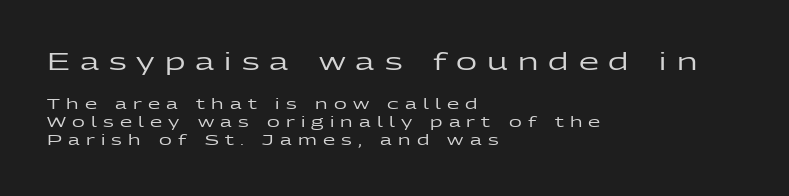
The image shows 23 px text type, upright; set left-aligned, normal line spacing (1.28x), unusually wide letter spacing (+0.44 em), not underlined; the first (top) block is 1.64x larger.
